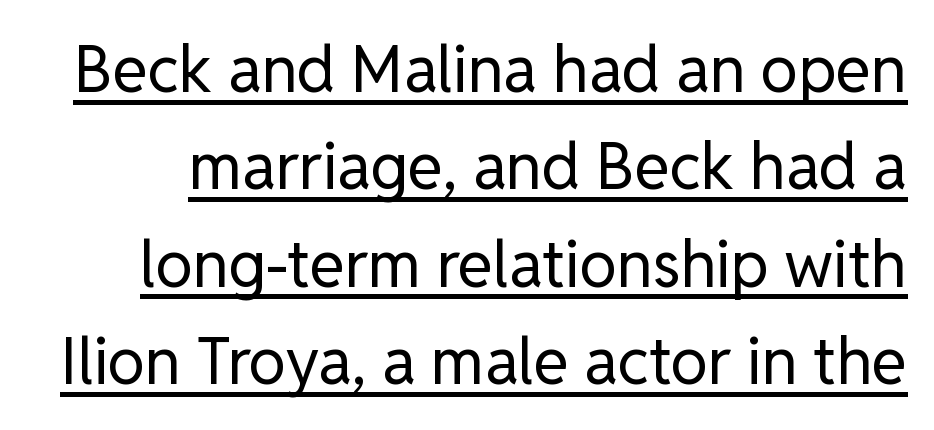
To sum up the face: it is a sans, with no serifs. Think standard paragraph weight, or any step lighter than that. The type sits square on the baseline with zero lean. Line spacing here is normal. You could call the tracking neutral — neither tight nor loose. The rendering uses natural spacing where letterforms have individual widths.
